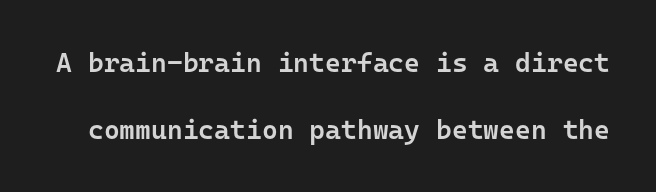
{"italic": "no", "bold": "semi", "underline": "no", "line_spacing": "loose", "line_spacing_ratio": 2.47, "letter_spacing": "normal", "letter_spacing_em": 0.0, "glyph_px": 27}
